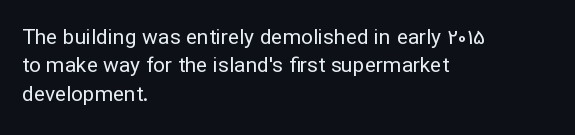
Q: Is the text bold? A: No.
Q: Is the text italic (slanted)? A: No, it is upright.
Q: Is the text underlined? A: No.
Q: How is the paragraph aligned? A: Left-aligned.
Q: Is the spacing between letters normal or unusually wide? A: Normal.
Q: Is the spacing between lines tight, normal or loose? A: Normal.
